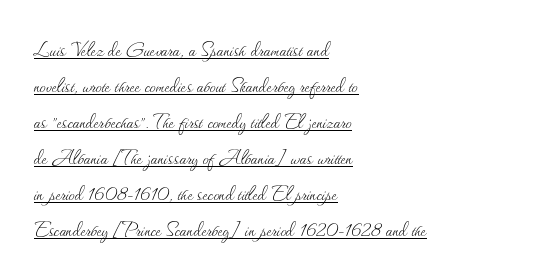
Q: Is the text bold? A: No.
Q: Is the text italic (slanted)? A: Yes.
Q: Is the text underlined? A: Yes.
Q: How is the paragraph aligned? A: Left-aligned.
Q: Is the spacing between letters normal or unusually wide? A: Normal.
Q: Is the spacing between lines tight, normal or loose? A: Normal.
